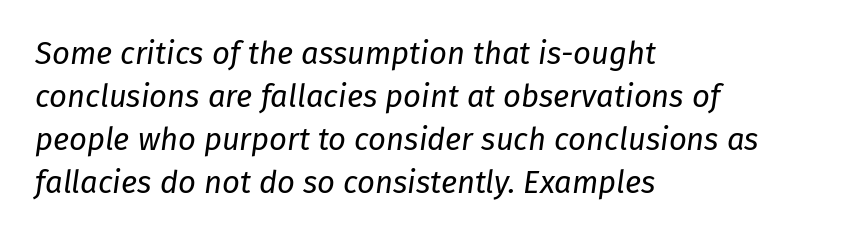
Q: Is the text bold? A: No.
Q: Is the text italic (slanted)? A: Yes, it leans right by about 8 degrees.
Q: Is the text underlined? A: No.
Q: How is the paragraph aligned? A: Left-aligned.
Q: Is the spacing between letters normal or unusually wide? A: Normal.
Q: Is the spacing between lines tight, normal or loose? A: Normal.
Q: Width (condensed, normal, or wide)? A: Normal.
Q: Stroke contrast? A: Low.
Q: x-height? A: Medium.
Q: Monospaced? A: No.
